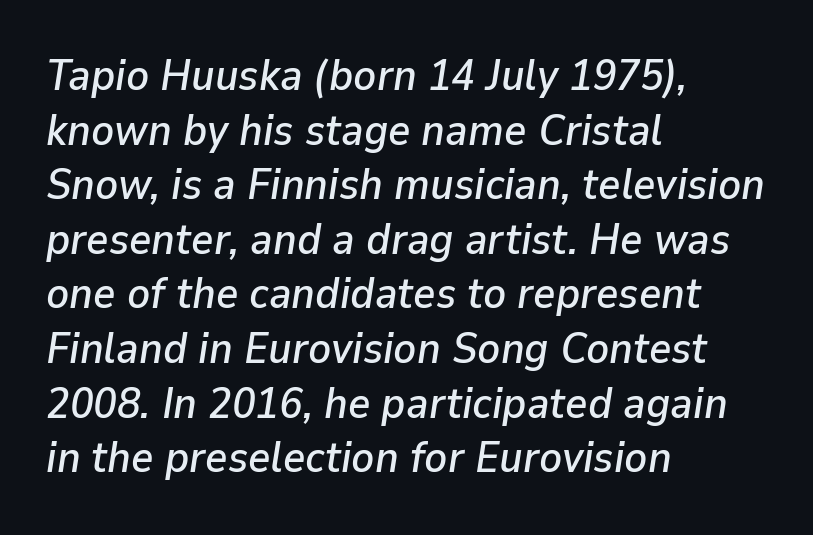
Q: Is the text italic (slanted)? A: Yes, it leans right by about 9 degrees.
Q: Is the text underlined? A: No.
Q: How is the paragraph aligned? A: Left-aligned.
Q: Is the spacing between letters normal or unusually wide? A: Normal.
Q: Is the spacing between lines tight, normal or loose? A: Normal.
Q: Width (condensed, normal, or wide)? A: Normal.
Q: Stroke contrast? A: Low.
Q: x-height? A: Medium.
Q: Monospaced? A: No.
